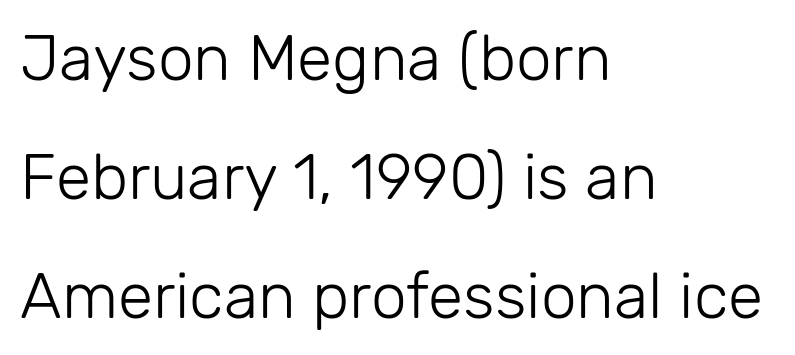
The image shows 64 px light sans-serif type, upright; set left-aligned, line spacing 1.86x, normal letter spacing, not underlined; low stroke contrast and a medium x-height.
